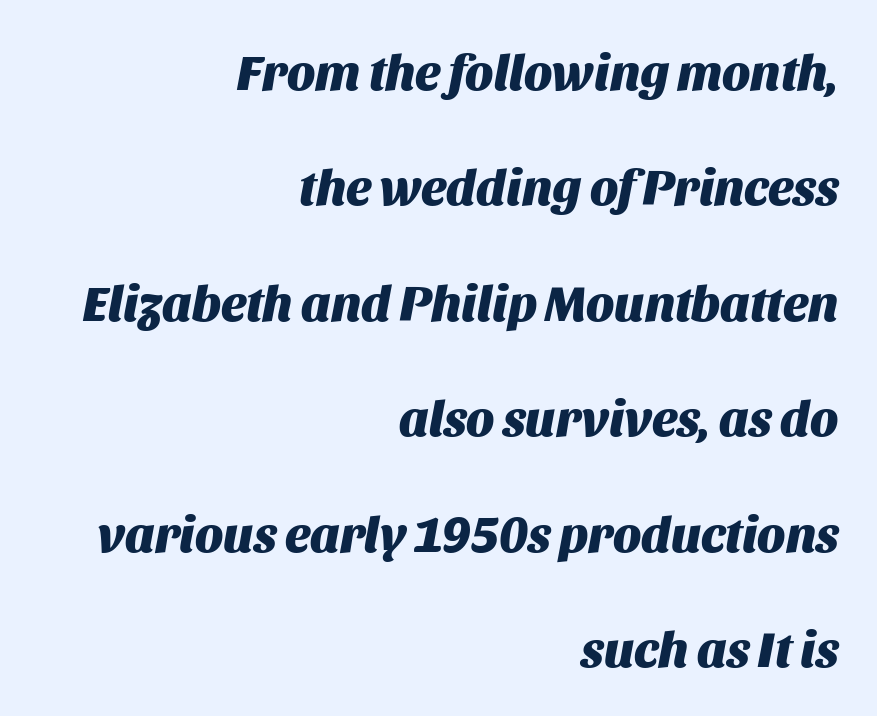
{"italic": "yes", "lean": "right", "slant_degrees": 11, "bold": "yes", "weight": "heavy", "width": "normal", "stroke_contrast": "medium", "x_height": "large", "monospaced": "no", "underline": "no", "align": "right", "line_spacing": "loose", "line_spacing_ratio": 2.31, "letter_spacing": "normal", "letter_spacing_em": 0.0, "glyph_px": 50}
